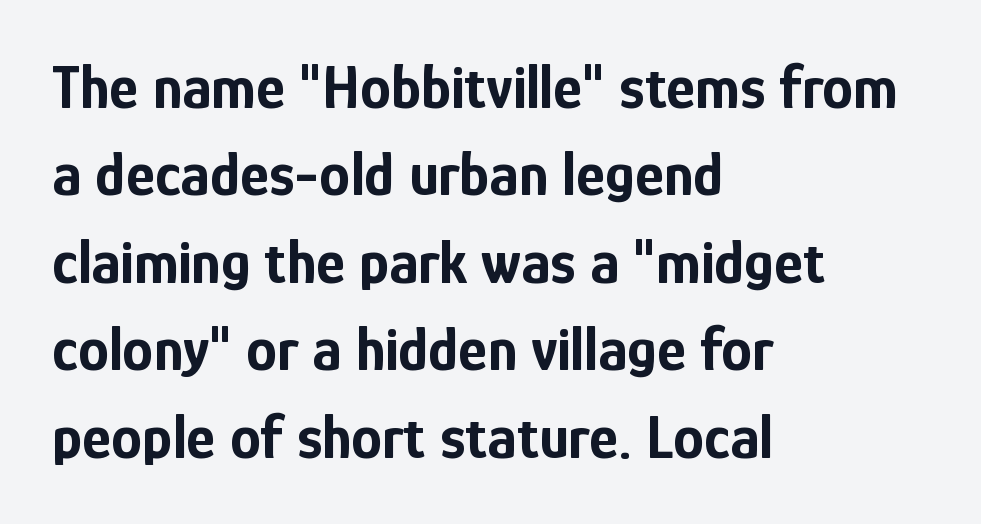
Q: Is the text bold? A: Yes.
Q: Is the text italic (slanted)? A: No, it is upright.
Q: Is the typeface a serif or a sans-serif typeface? A: Sans-serif.
Q: Is the text underlined? A: No.
Q: How is the paragraph aligned? A: Left-aligned.
Q: Is the spacing between letters normal or unusually wide? A: Normal.
Q: Is the spacing between lines tight, normal or loose? A: Normal.
Q: Width (condensed, normal, or wide)? A: Condensed.
Q: Stroke contrast? A: Low.
Q: x-height? A: Medium.
Q: Monospaced? A: No.
